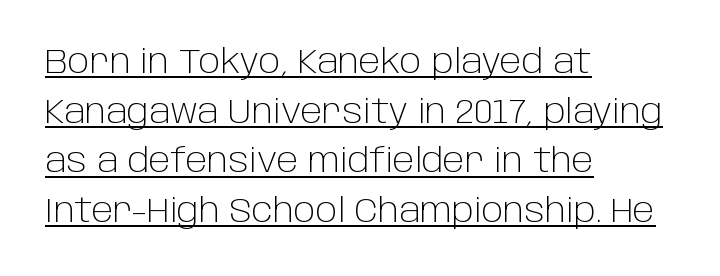
The image shows 34 px light sans-serif type, upright; set left-aligned, normal line spacing (1.46x), normal letter spacing, underlined; low stroke contrast and a large x-height.
